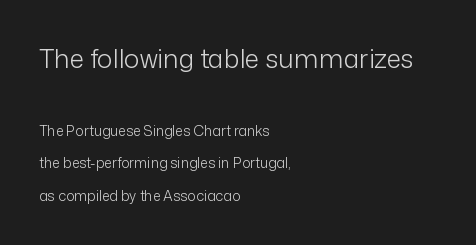
{"italic": "no", "bold": "no", "underline": "no", "align": "left", "line_spacing": "loose", "line_spacing_ratio": 2.31, "letter_spacing": "normal", "letter_spacing_em": 0.0, "larger_block": "first", "size_ratio": 1.86, "glyph_px": 26}
